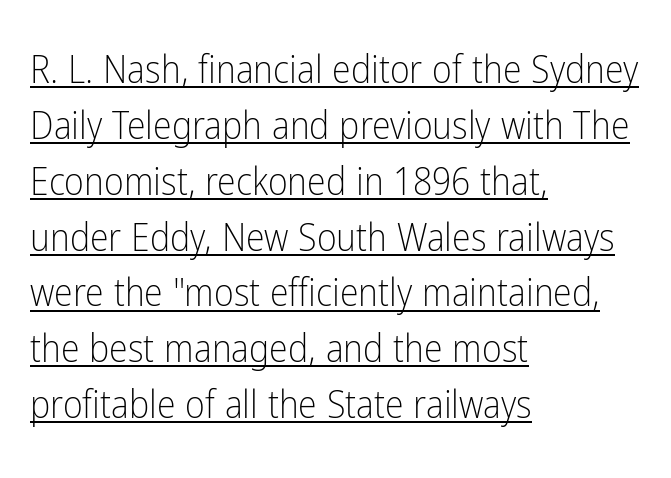
{"serif": "no", "italic": "no", "bold": "no", "weight": "light", "width": "condensed", "stroke_contrast": "low", "x_height": "medium", "monospaced": "no", "underline": "yes", "align": "left", "line_spacing": "normal", "line_spacing_ratio": 1.47, "letter_spacing": "normal", "letter_spacing_em": 0.0, "glyph_px": 38}
